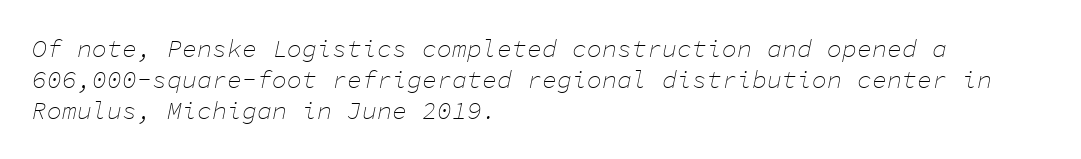
Q: Is the text bold? A: No.
Q: Is the text italic (slanted)? A: Yes, it leans right by about 11 degrees.
Q: Is the text underlined? A: No.
Q: How is the paragraph aligned? A: Left-aligned.
Q: Is the spacing between letters normal or unusually wide? A: Normal.
Q: Is the spacing between lines tight, normal or loose? A: Normal.
